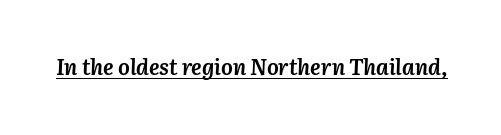
Q: Is the text bold? A: Yes.
Q: Is the text italic (slanted)? A: Yes, it leans right by about 3 degrees.
Q: Is the text underlined? A: Yes.
Q: Is the spacing between letters normal or unusually wide? A: Normal.
